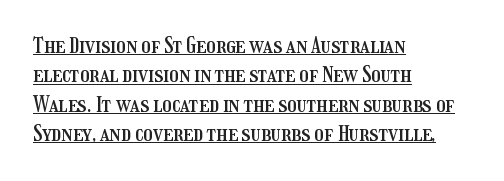
Q: Is the text italic (slanted)? A: No, it is upright.
Q: Is the text underlined? A: Yes.
Q: How is the paragraph aligned? A: Left-aligned.
Q: Is the spacing between letters normal or unusually wide? A: Normal.
Q: Is the spacing between lines tight, normal or loose? A: Normal.
